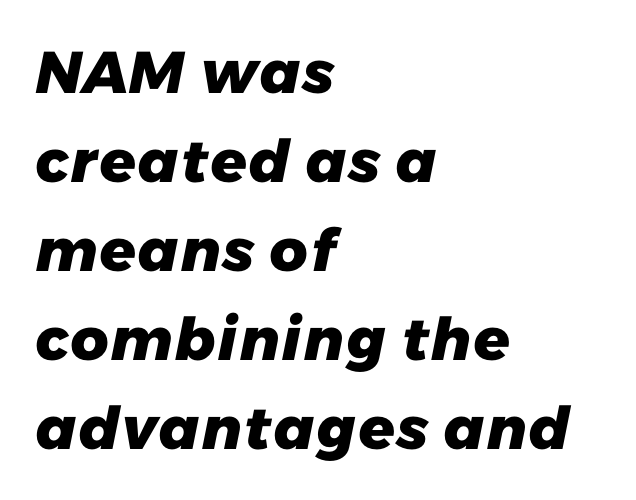
Q: Is the text bold? A: Yes.
Q: Is the typeface a serif or a sans-serif typeface? A: Sans-serif.
Q: Is the text underlined? A: No.
Q: How is the paragraph aligned? A: Left-aligned.
Q: Is the spacing between letters normal or unusually wide? A: Normal.
Q: Is the spacing between lines tight, normal or loose? A: Normal.
Q: Width (condensed, normal, or wide)? A: Normal.
Q: Stroke contrast? A: Low.
Q: x-height? A: Medium.
Q: Monospaced? A: No.
